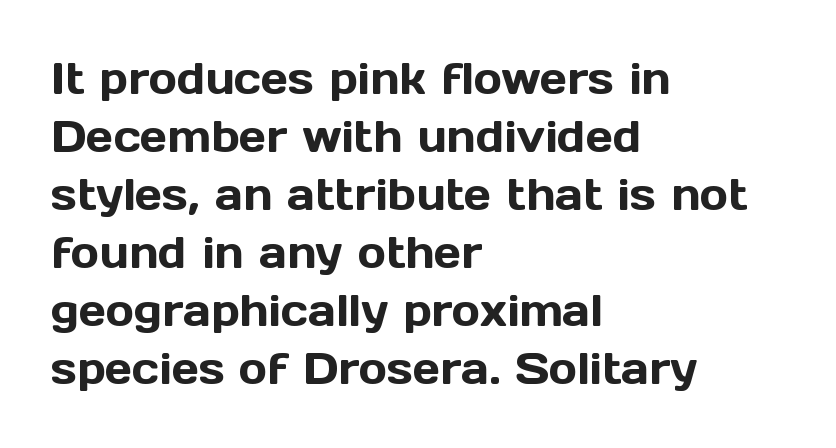
Q: Is the text italic (slanted)? A: No, it is upright.
Q: Is the typeface a serif or a sans-serif typeface? A: Sans-serif.
Q: Is the text underlined? A: No.
Q: How is the paragraph aligned? A: Left-aligned.
Q: Is the spacing between letters normal or unusually wide? A: Normal.
Q: Is the spacing between lines tight, normal or loose? A: Normal.
Q: Width (condensed, normal, or wide)? A: Normal.
Q: x-height? A: Medium.
Q: Monospaced? A: No.
